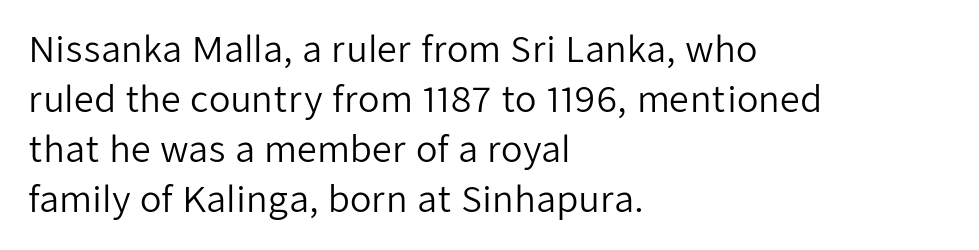
The image shows 35 px regular-weight sans-serif type, upright; set left-aligned, normal line spacing (1.43x), normal letter spacing, not underlined; low stroke contrast and a medium x-height.
